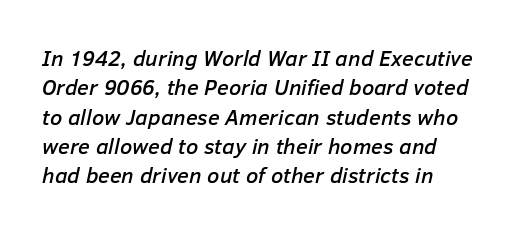
Nothing unusual about the tracking: characters are spaced as the font intends. Beneath every word, the page is bare. The designer left line spacing at the default. In CSS terms this would be text-align: left. The rendering applies a slant to the glyphs.
